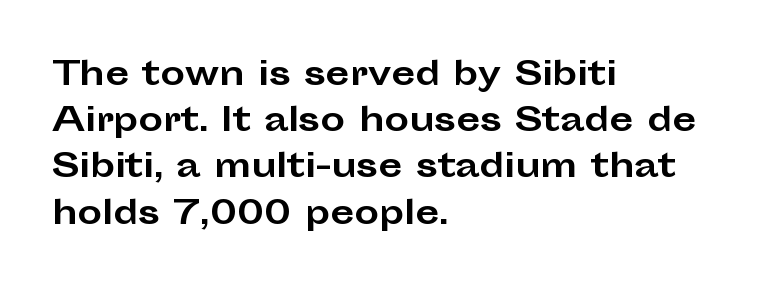
The image shows 31 px bold, wide sans-serif type, upright; set left-aligned, normal line spacing (1.49x), normal letter spacing, not underlined; low stroke contrast and a medium x-height.
